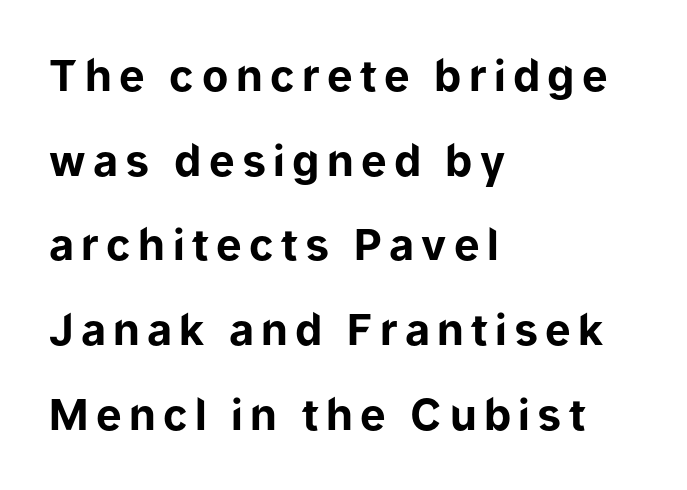
A full-strength bold gives these letters their thick strokes. Leading: increased. Letters rest on an invisible, unmarked baseline. Note the varied advance widths — an 'i' is clearly narrower than an 'm'. The face used here is a sans, in the tradition of grotesques and geometrics. Style check: upright.
